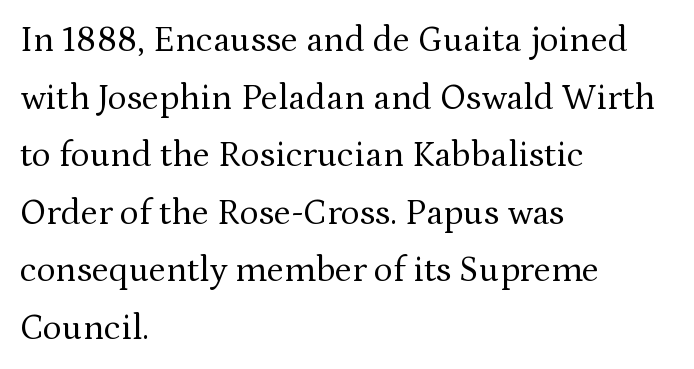
{"serif": "yes", "italic": "no", "bold": "no", "weight": "regular", "width": "normal", "stroke_contrast": "medium", "x_height": "medium", "monospaced": "no", "underline": "no", "align": "left", "line_spacing": "normal", "line_spacing_ratio": 1.6, "letter_spacing": "normal", "letter_spacing_em": 0.0, "glyph_px": 36}
